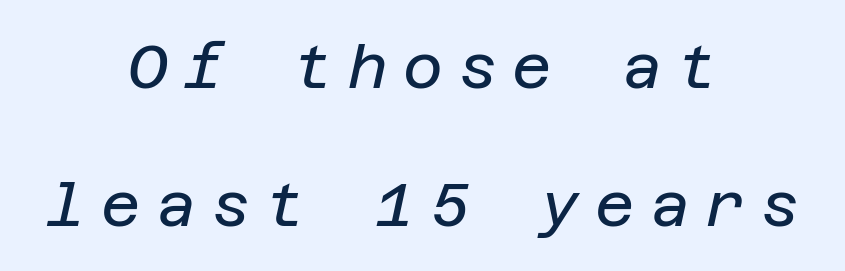
Q: Is the text bold? A: No.
Q: Is the text italic (slanted)? A: Yes, it leans right by about 12 degrees.
Q: Is the text underlined? A: No.
Q: How is the paragraph aligned? A: Centered.
Q: Is the spacing between letters normal or unusually wide? A: Unusually wide.
Q: Is the spacing between lines tight, normal or loose? A: Loose.
Q: Width (condensed, normal, or wide)? A: Normal.
Q: Stroke contrast? A: Low.
Q: x-height? A: Large.
